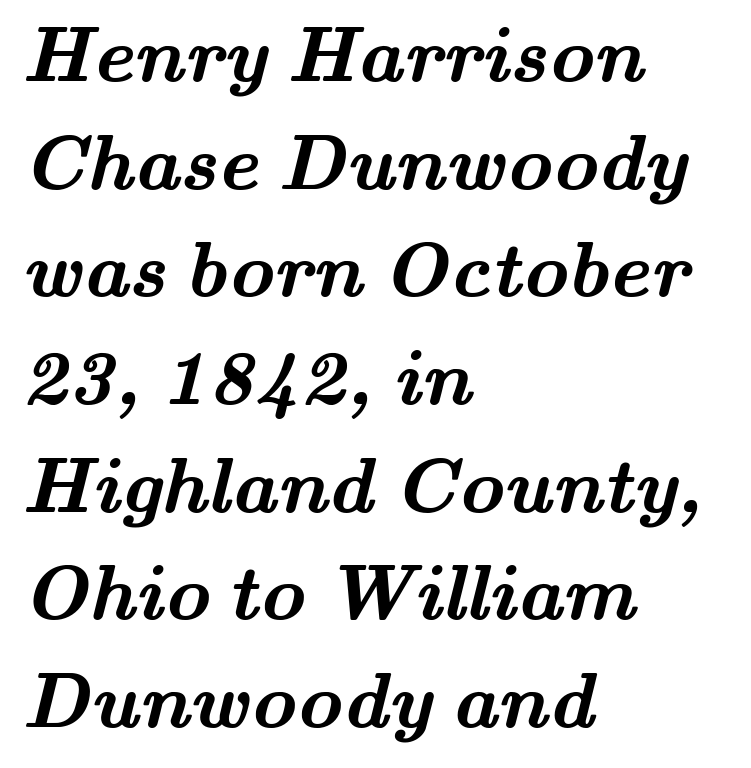
Casual observation: everything's shoved over to the left. Honestly, the letter spacing is just normal — you wouldn't notice it. Underline: absent. The vertical gap from one line to the next is medium. Pretty heavy lettering here — definitely bold.
